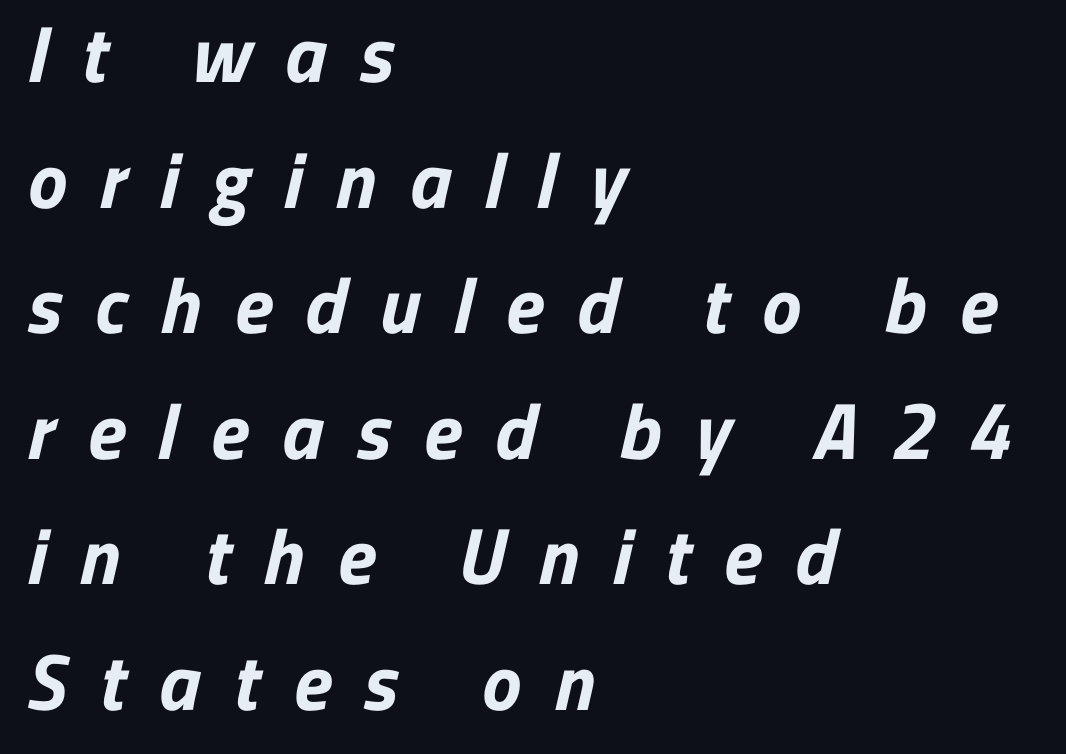
Q: Is the text bold? A: Yes.
Q: Is the typeface a serif or a sans-serif typeface? A: Sans-serif.
Q: Is the text underlined? A: No.
Q: How is the paragraph aligned? A: Left-aligned.
Q: Is the spacing between letters normal or unusually wide? A: Unusually wide.
Q: Is the spacing between lines tight, normal or loose? A: Normal.
Q: Width (condensed, normal, or wide)? A: Normal.
Q: Stroke contrast? A: Low.
Q: x-height? A: Medium.
Q: Monospaced? A: No.
